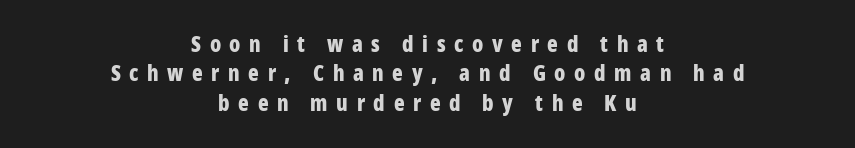
The image shows 22 px bold type, upright; set centered, normal line spacing (1.33x), unusually wide letter spacing (+0.39 em), not underlined.
